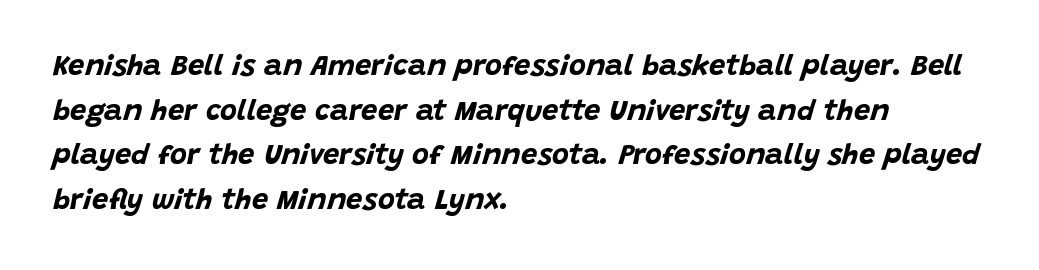
The image shows 29 px bold type, italic (leaning right); set left-aligned, normal line spacing (1.54x), normal letter spacing, not underlined; low stroke contrast and a large x-height.
